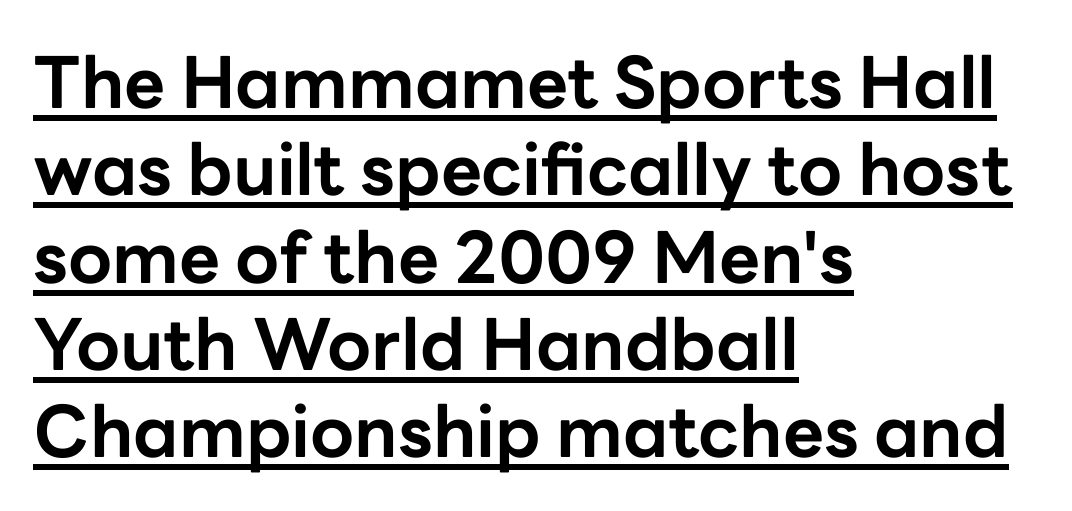
Q: Is the text bold? A: Yes.
Q: Is the text italic (slanted)? A: No, it is upright.
Q: Is the typeface a serif or a sans-serif typeface? A: Sans-serif.
Q: Is the text underlined? A: Yes.
Q: How is the paragraph aligned? A: Left-aligned.
Q: Is the spacing between letters normal or unusually wide? A: Normal.
Q: Width (condensed, normal, or wide)? A: Normal.
Q: Stroke contrast? A: Low.
Q: x-height? A: Medium.
Q: Monospaced? A: No.
